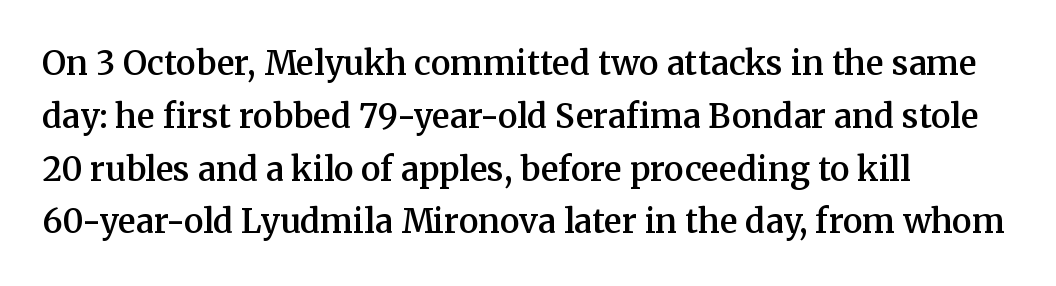
The image shows 33 px semibold serif type, upright; set left-aligned, normal line spacing (1.6x), normal letter spacing, not underlined; medium stroke contrast and a medium x-height.
